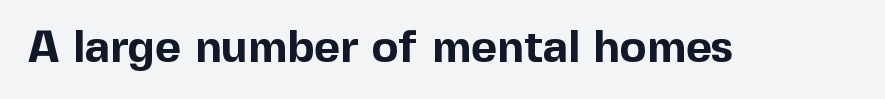
{"serif": "no", "italic": "no", "bold": "yes", "weight": "bold", "width": "normal", "x_height": "medium", "monospaced": "no", "underline": "no", "letter_spacing": "normal", "letter_spacing_em": 0.0, "glyph_px": 45}
